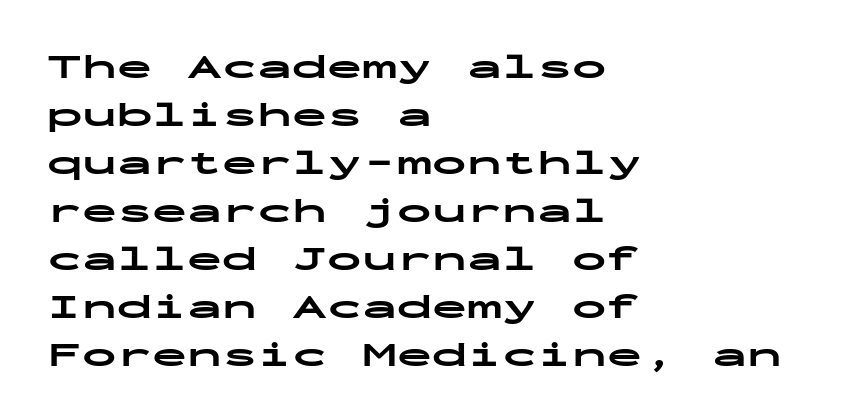
Each line starts at the same left margin while the right side varies. Monospaced: the letters line up in strict vertical columns. Caption: standard tracking, unaltered. Just letters on the line, the space beneath them empty. The glyphs in this specimen are sans serif.
